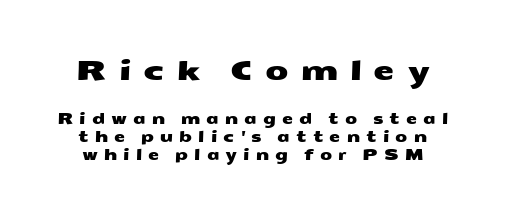
Q: Is the text underlined? A: No.
Q: Is the spacing between letters normal or unusually wide? A: Unusually wide.
Q: Is the spacing between lines tight, normal or loose? A: Normal.
Q: Which block of text is set in a larger size, the first (top) or the second (bottom)? A: The first (top) one.
